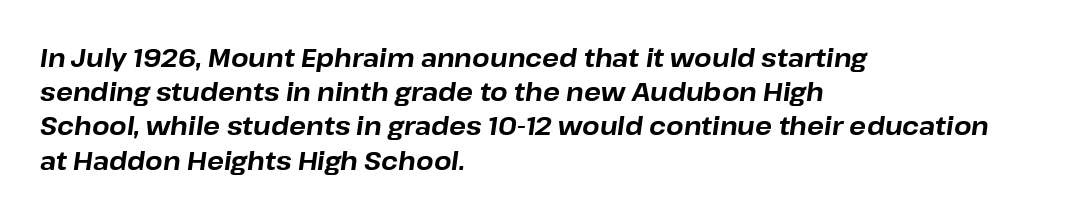
The image shows 25 px bold type, italic (leaning right); set left-aligned, normal line spacing (1.37x), normal letter spacing, not underlined.
